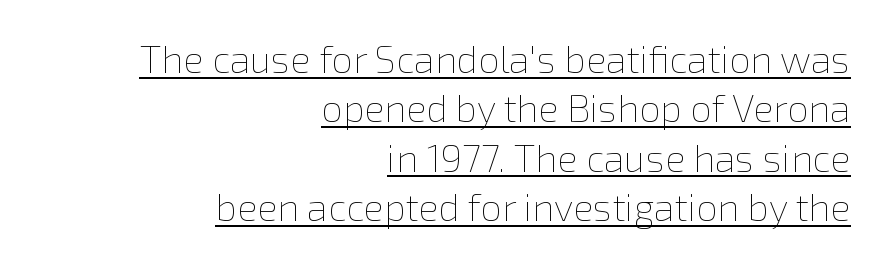
The image shows 38 px thin type, upright; set right-aligned, normal line spacing (1.3x), normal letter spacing, underlined; a medium x-height.
